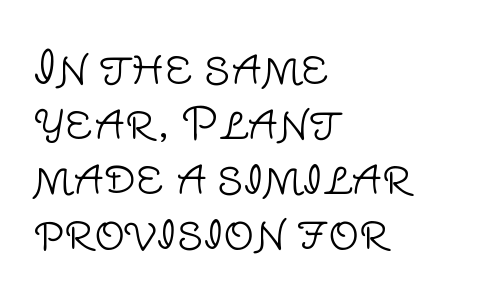
Q: Is the text bold? A: No.
Q: Is the text italic (slanted)? A: Yes.
Q: Is the typeface a serif or a sans-serif typeface? A: Sans-serif.
Q: Is the text underlined? A: No.
Q: How is the paragraph aligned? A: Left-aligned.
Q: Is the spacing between letters normal or unusually wide? A: Normal.
Q: Is the spacing between lines tight, normal or loose? A: Normal.
Q: Width (condensed, normal, or wide)? A: Normal.
Q: Stroke contrast? A: Low.
Q: x-height? A: Large.
Q: Monospaced? A: No.
